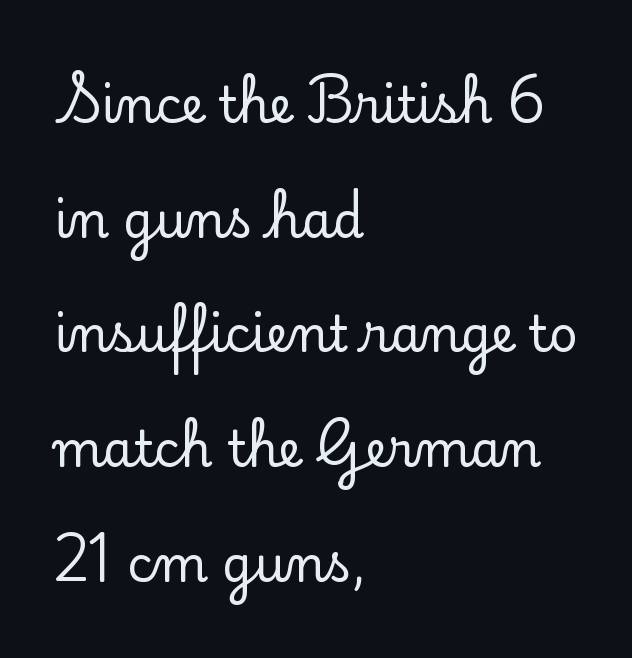
{"serif": "yes", "italic": "no", "width": "normal", "stroke_contrast": "low", "x_height": "small", "monospaced": "no", "underline": "no", "align": "left", "line_spacing": "loose", "line_spacing_ratio": 2.34, "letter_spacing": "normal", "letter_spacing_em": 0.0, "glyph_px": 49}
